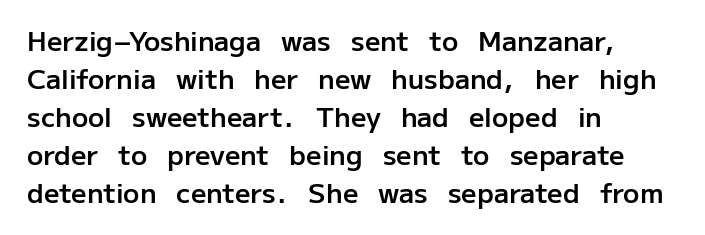
The lines sit at an ordinary, default distance from one another. Compared with typical body copy, the letter spacing here is the same. Casual observation: everything's shoved over to the left. The lettering stays uniformly vertical, giving the passage a roman look.
